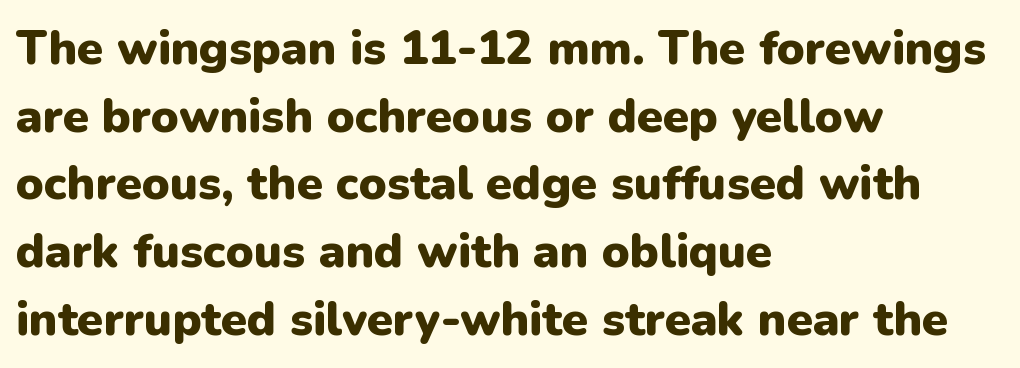
The image shows 47 px heavy sans-serif type, upright; set left-aligned, normal line spacing (1.44x), normal letter spacing, not underlined; low stroke contrast and a medium x-height.
